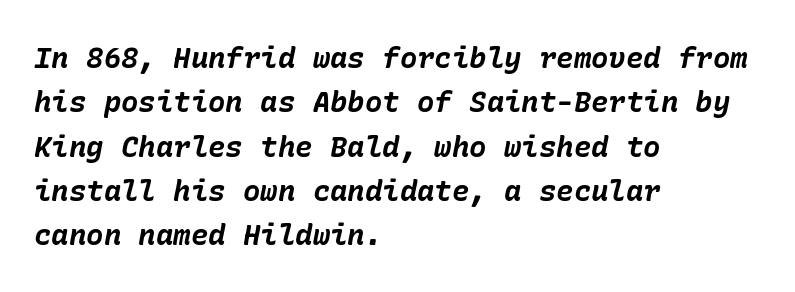
The image shows 29 px bold type, italic (leaning right); set left-aligned, normal line spacing (1.53x), normal letter spacing, not underlined; low stroke contrast and a medium x-height.
